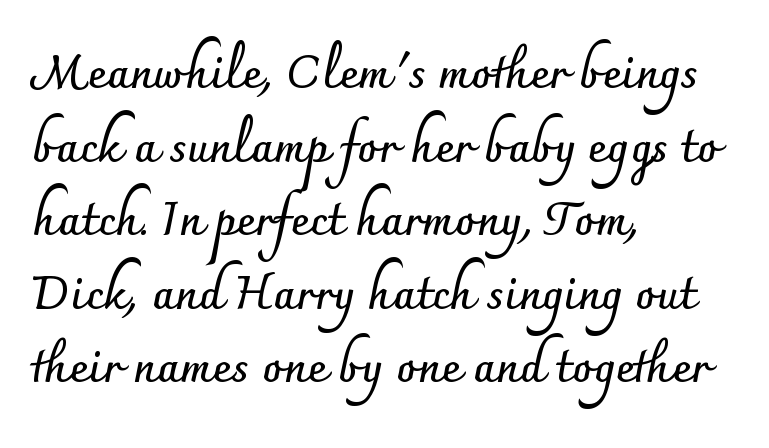
Baseline-to-baseline distance is the conventional proportion of letter height. A typesetter would label this face a sans. Each row of text sits above clean, open space. The passage shown has conventional tracking throughout.
